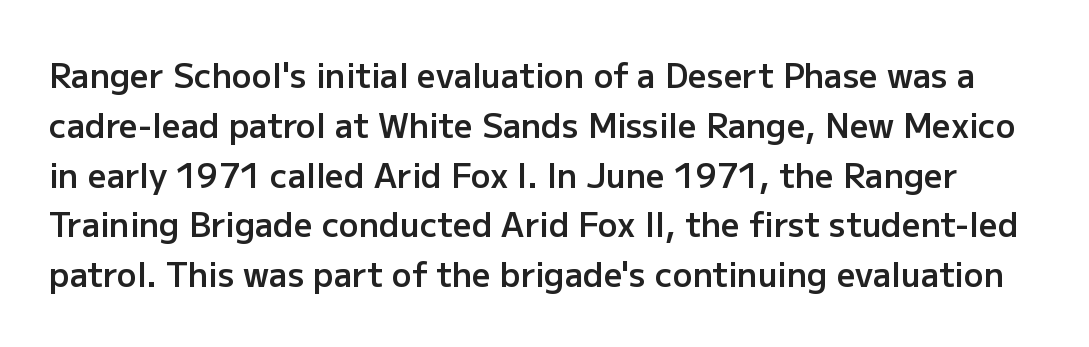
Q: Is the text bold? A: Semi-bold.
Q: Is the text italic (slanted)? A: No, it is upright.
Q: Is the typeface a serif or a sans-serif typeface? A: Sans-serif.
Q: Is the text underlined? A: No.
Q: Is the spacing between letters normal or unusually wide? A: Normal.
Q: Is the spacing between lines tight, normal or loose? A: Normal.
Q: Width (condensed, normal, or wide)? A: Normal.
Q: Stroke contrast? A: Low.
Q: x-height? A: Medium.
Q: Monospaced? A: No.
